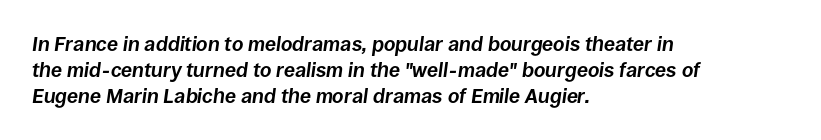
{"italic": "yes", "lean": "right", "slant_degrees": 8, "bold": "yes", "underline": "no", "align": "left", "line_spacing": "normal", "line_spacing_ratio": 1.3, "letter_spacing": "normal", "letter_spacing_em": 0.0, "glyph_px": 20}
